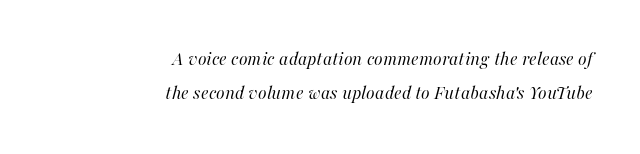
Slant detected: the letters are inclined. The face looks like a standard text weight, possibly lighter. Notice how the passage keeps a crisp vertical edge on the right only. Is the letter spacing exaggerated? No — it looks like the ordinary default. A bare baseline throughout the passage.
